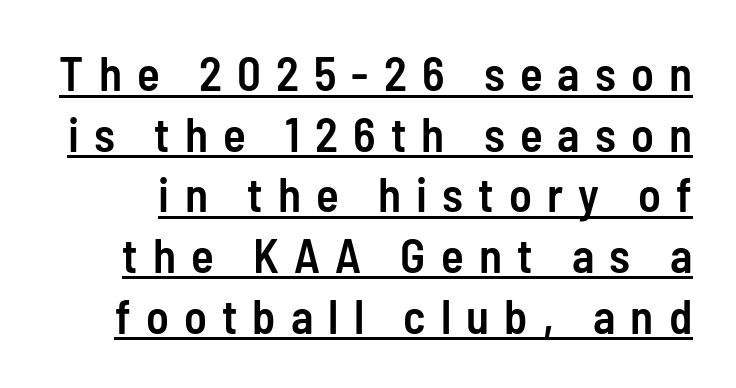
{"serif": "no", "italic": "no", "bold": "semi", "weight": "semibold", "width": "condensed", "stroke_contrast": "low", "x_height": "medium", "monospaced": "no", "underline": "yes", "line_spacing": "normal", "line_spacing_ratio": 1.29, "letter_spacing": "wide", "letter_spacing_em": 0.32, "glyph_px": 47}
